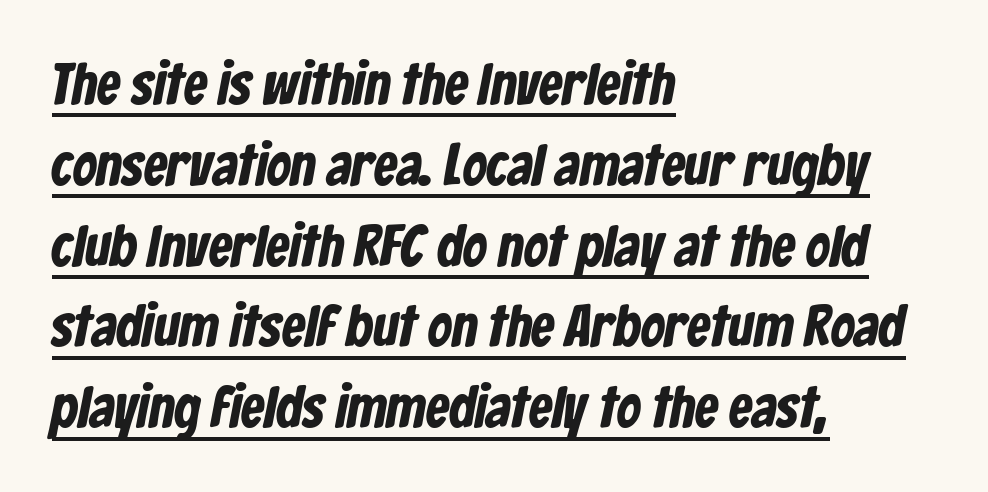
The image shows 59 px condensed sans-serif type; set left-aligned, normal line spacing (1.37x), normal letter spacing, underlined; low stroke contrast and a medium x-height.
